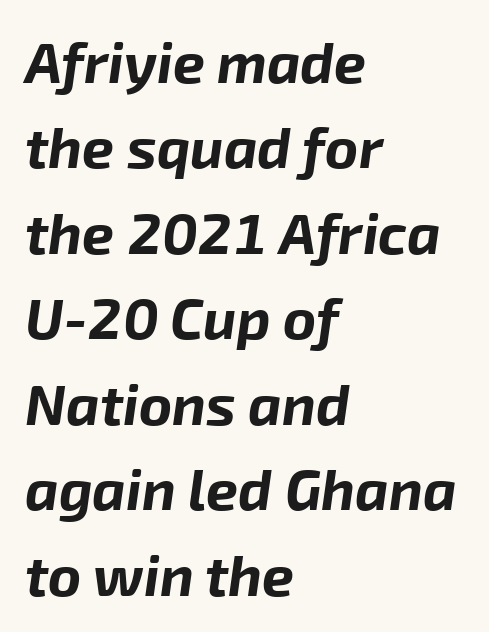
Rows of type keep a routine distance in the vertical direction. How are the letters spaced? Ordinarily, with no added tracking. This rendering uses left alignment, leaving the right contour irregular. You could not count columns in this text — the font is proportionally spaced. The specimen reads as italic at a glance.
